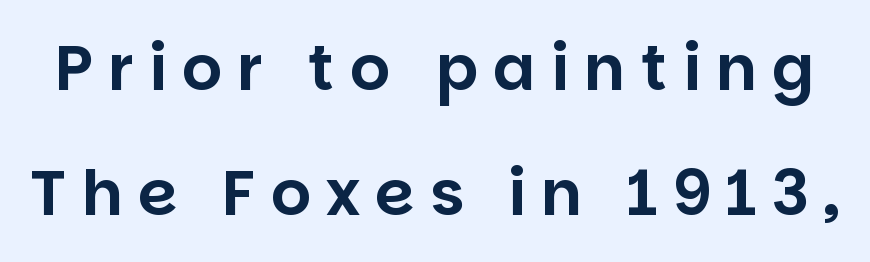
{"serif": "no", "italic": "no", "width": "normal", "stroke_contrast": "low", "x_height": "large", "monospaced": "no", "underline": "no", "line_spacing": "loose", "line_spacing_ratio": 1.99, "letter_spacing": "wide", "letter_spacing_em": 0.24, "glyph_px": 63}
